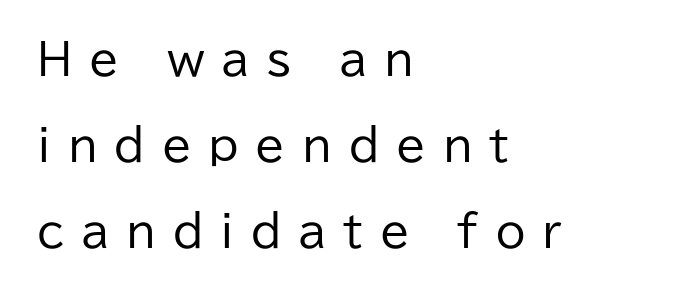
{"serif": "no", "italic": "no", "bold": "no", "weight": "regular", "width": "normal", "stroke_contrast": "low", "x_height": "medium", "monospaced": "no", "underline": "no", "align": "left", "line_spacing": "loose", "line_spacing_ratio": 2.0, "letter_spacing": "wide", "letter_spacing_em": 0.39, "glyph_px": 43}
